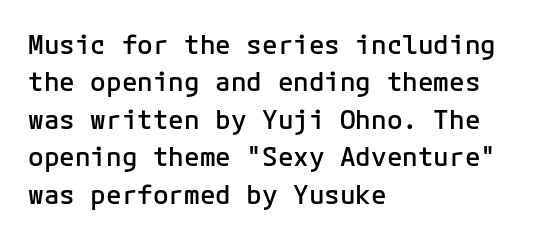
Q: Is the text bold? A: Semi-bold.
Q: Is the text italic (slanted)? A: No, it is upright.
Q: Is the text underlined? A: No.
Q: How is the paragraph aligned? A: Left-aligned.
Q: Is the spacing between letters normal or unusually wide? A: Normal.
Q: Is the spacing between lines tight, normal or loose? A: Normal.
